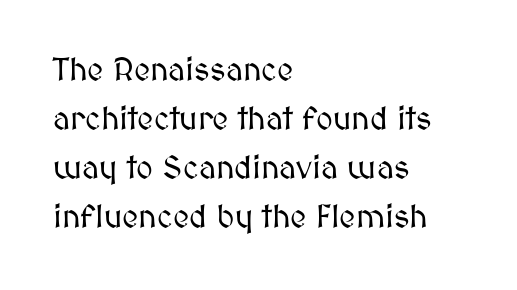
{"italic": "no", "width": "normal", "stroke_contrast": "medium", "x_height": "medium", "monospaced": "no", "underline": "no", "align": "left", "line_spacing": "normal", "line_spacing_ratio": 1.53, "letter_spacing": "normal", "letter_spacing_em": 0.0, "glyph_px": 32}
